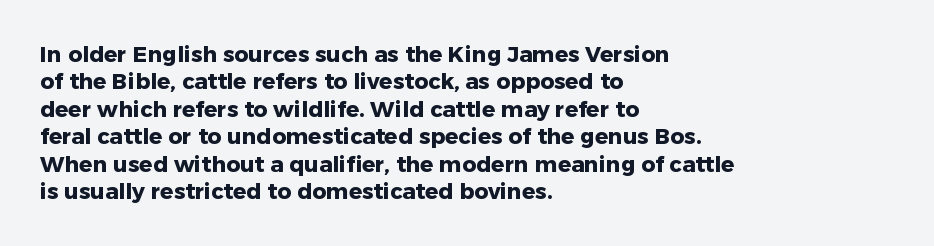
{"italic": "no", "bold": "yes", "underline": "no", "align": "left", "line_spacing": "normal", "line_spacing_ratio": 1.25, "letter_spacing": "normal", "letter_spacing_em": 0.0, "glyph_px": 22}
